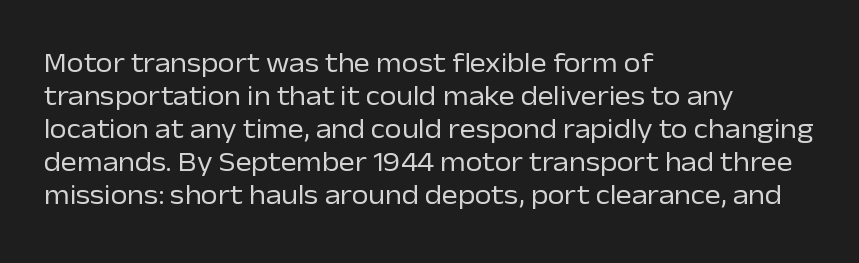
The type sits square on the baseline with zero lean. All the whitespace from short lines collects on the right. Students, note that the glyphs here touch the page at normal intervals. Weight class: somewhere from thin through regular. The foot of each line stays bare and open.
